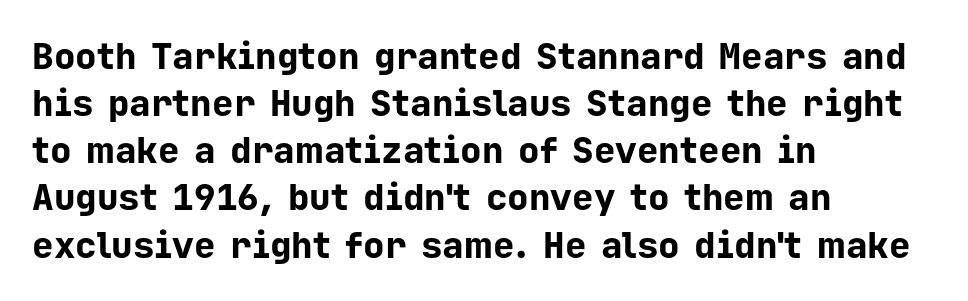
The image shows 36 px bold sans-serif type, upright, monospaced; set left-aligned, normal line spacing (1.31x), normal letter spacing, not underlined; low stroke contrast and a medium x-height.
